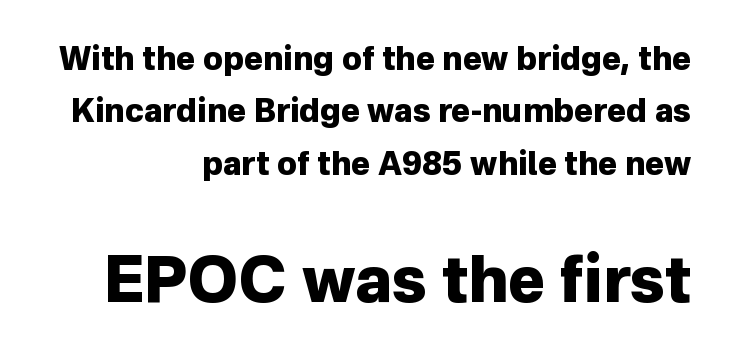
The image shows 63 px heavy sans-serif type, upright; set right-aligned, normal line spacing (1.64x), normal letter spacing, not underlined; the second (bottom) block is 1.97x larger; low stroke contrast and a medium x-height.
